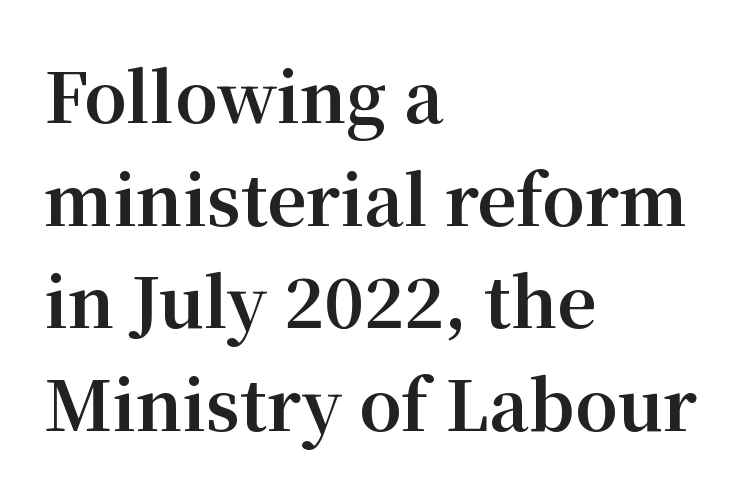
A typesetter would label this face a serif. Each letter keeps its own natural width here, so spacing adapts to shape. Vertical strokes here are truly vertical. Whoever set this chose a conventional vertical rhythm.
